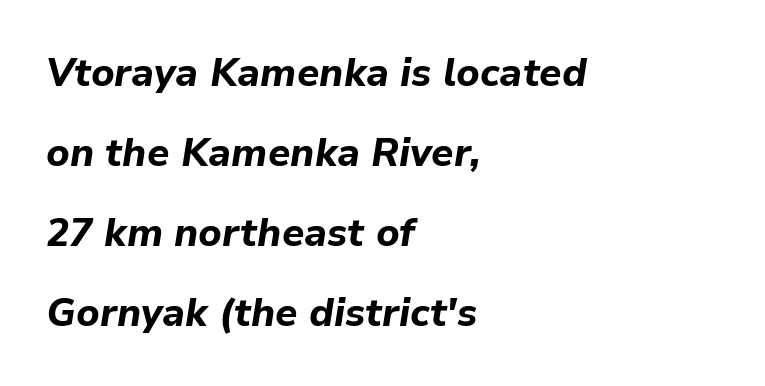
{"italic": "yes", "lean": "right", "slant_degrees": 9, "bold": "yes", "weight": "bold", "width": "normal", "stroke_contrast": "low", "x_height": "medium", "monospaced": "no", "underline": "no", "align": "left", "line_spacing": "loose", "line_spacing_ratio": 2.05, "letter_spacing": "normal", "letter_spacing_em": 0.0, "glyph_px": 39}
